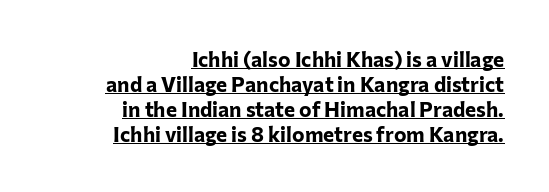
{"italic": "no", "bold": "yes", "underline": "yes", "align": "right", "line_spacing_ratio": 1.19, "letter_spacing": "normal", "letter_spacing_em": 0.0, "glyph_px": 21}
